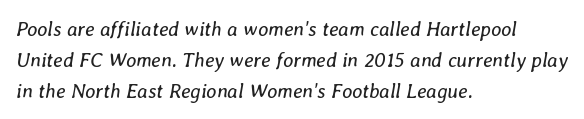
{"italic": "yes", "lean": "right", "slant_degrees": 8, "bold": "no", "underline": "no", "align": "left", "line_spacing": "normal", "line_spacing_ratio": 1.54, "letter_spacing": "normal", "letter_spacing_em": 0.0, "glyph_px": 20}
